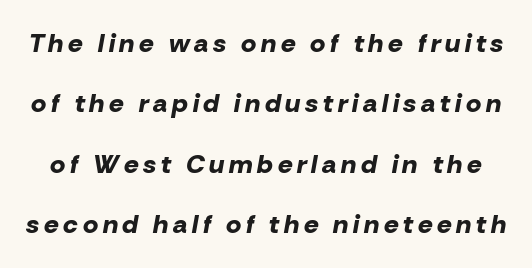
The image shows 26 px bold type, italic (leaning right); set loose line spacing (2.32x), not underlined.
